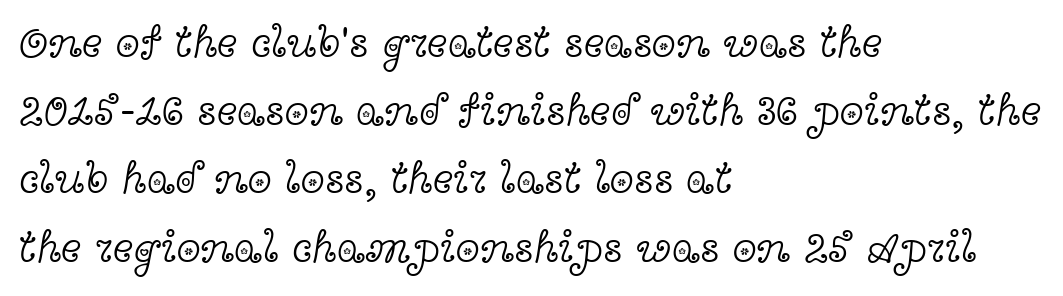
The image shows 44 px light, wide serif type; set left-aligned, normal line spacing (1.55x), normal letter spacing, not underlined; a medium x-height.
